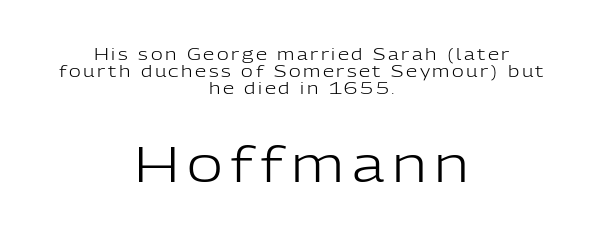
The image shows 49 px light sans-serif type, upright; set centered, tight line spacing (1.05x), not underlined; the second (bottom) block is 3.06x larger; low stroke contrast and a medium x-height.
